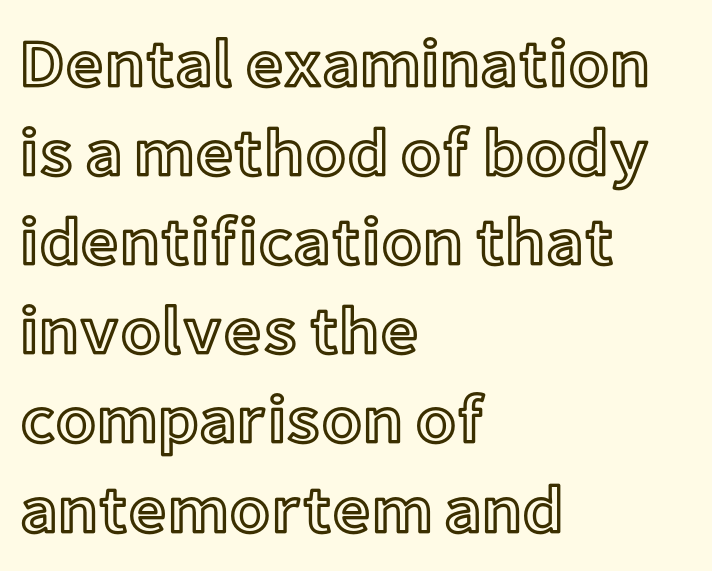
The image shows 67 px text type, upright; set left-aligned, normal line spacing (1.33x), normal letter spacing, not underlined; a medium x-height.
